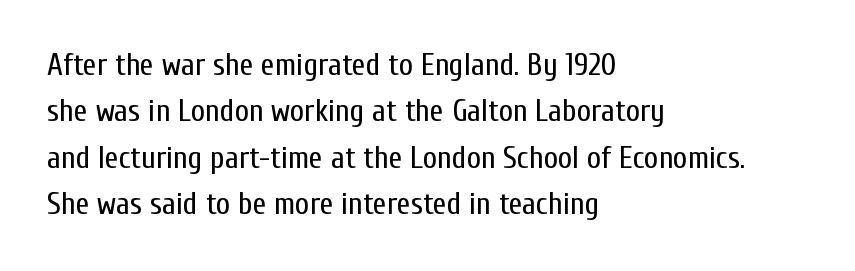
The image shows 31 px regular-weight, condensed sans-serif type, upright; set left-aligned, normal line spacing (1.5x), normal letter spacing, not underlined; low stroke contrast and a medium x-height.
